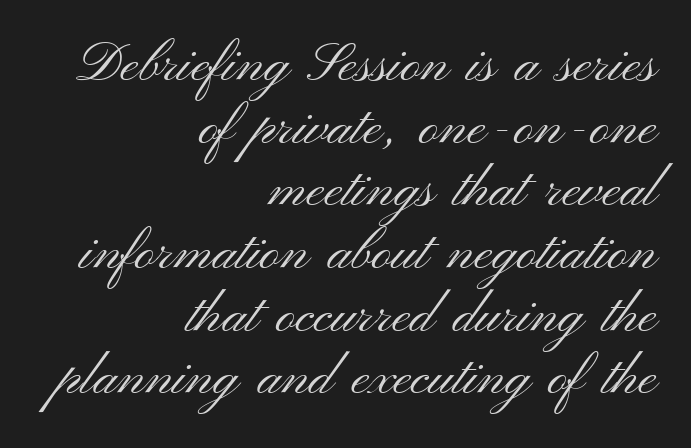
The ragged edge is on the left, which tells us the setting is flush right. A typesetter would call this zero additional tracking. The font sits on the lighter half of the weight spectrum, regular included.
